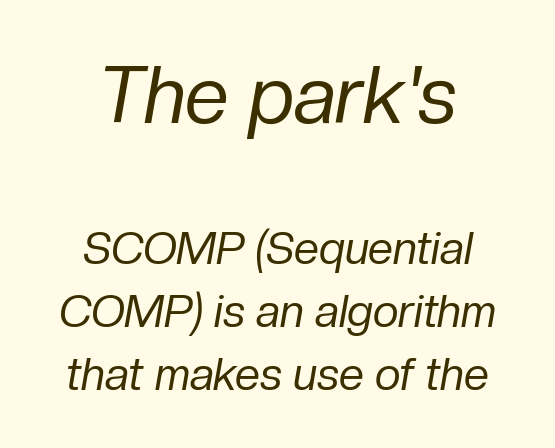
The passage shown is not underscored anywhere. Whoever set this chose a conventional vertical rhythm. Reading down the block, each line starts at a different indent, mirrored at its end. The font's italic variant was chosen for this text. The typesetting does not lean heavy: it is not bold.
